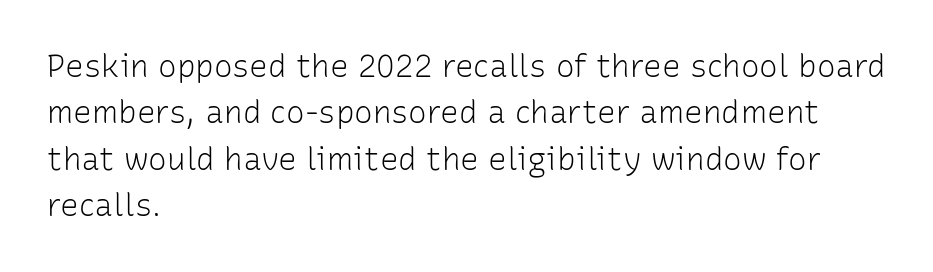
Q: Is the text bold? A: No.
Q: Is the text italic (slanted)? A: No, it is upright.
Q: Is the typeface a serif or a sans-serif typeface? A: Sans-serif.
Q: Is the text underlined? A: No.
Q: How is the paragraph aligned? A: Left-aligned.
Q: Is the spacing between letters normal or unusually wide? A: Normal.
Q: Is the spacing between lines tight, normal or loose? A: Normal.
Q: Width (condensed, normal, or wide)? A: Normal.
Q: Stroke contrast? A: Low.
Q: x-height? A: Medium.
Q: Monospaced? A: No.
